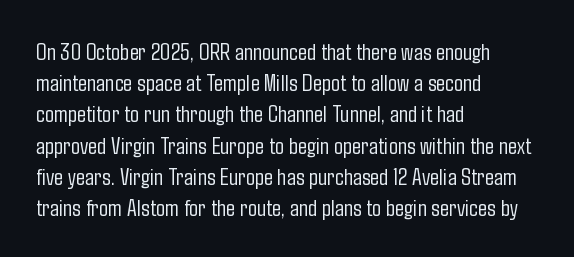
The image shows 24 px text type, upright; set left-aligned, normal line spacing (1.3x), normal letter spacing, not underlined.
